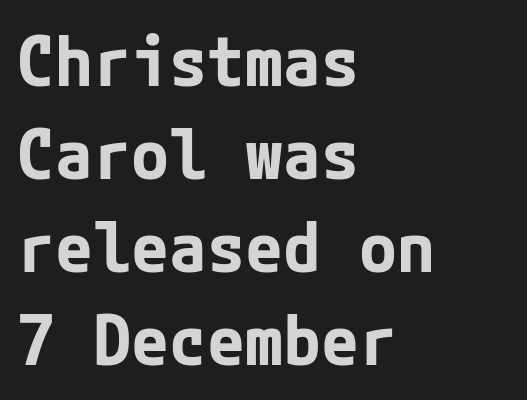
The words here are not underlined. The rendering keeps characters at their native spacing. As a designer I'd log this as weight 700, bold. Italic? Not at all — the glyphs are vertical. The rows are spaced the way most documents space them. Casual observation: everything's shoved over to the left.
